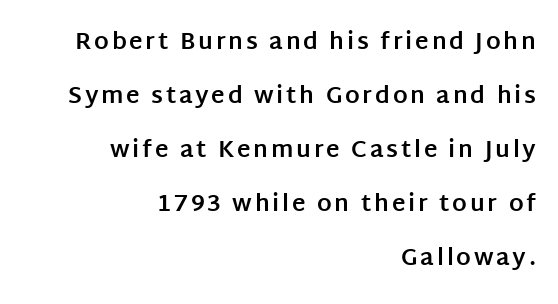
{"italic": "no", "bold": "yes", "underline": "no", "align": "right", "line_spacing": "loose", "line_spacing_ratio": 2.35, "glyph_px": 23}
